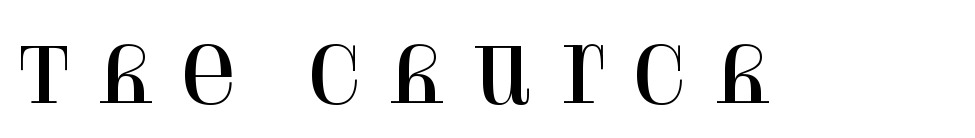
Q: Is the text italic (slanted)? A: No, it is upright.
Q: Is the typeface a serif or a sans-serif typeface? A: Serif.
Q: Is the text underlined? A: No.
Q: Is the spacing between letters normal or unusually wide? A: Unusually wide.
Q: Width (condensed, normal, or wide)? A: Normal.
Q: Stroke contrast? A: High.
Q: x-height? A: Large.
Q: Monospaced? A: No.
